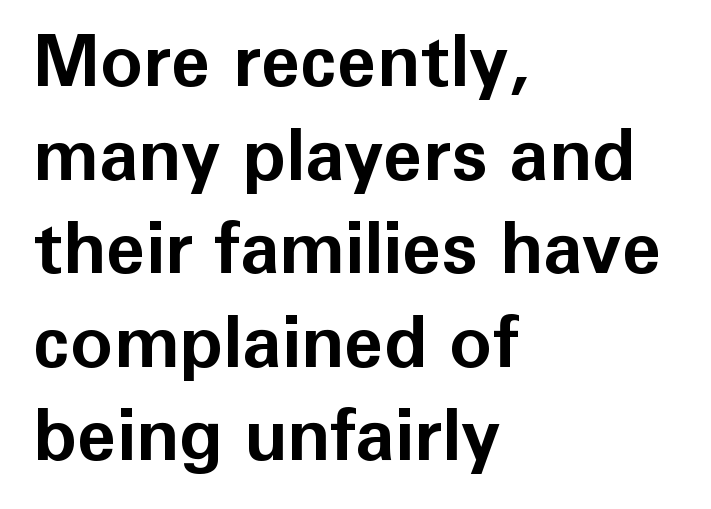
Q: Is the text bold? A: Yes.
Q: Is the text italic (slanted)? A: No, it is upright.
Q: Is the typeface a serif or a sans-serif typeface? A: Sans-serif.
Q: Is the text underlined? A: No.
Q: How is the paragraph aligned? A: Left-aligned.
Q: Is the spacing between letters normal or unusually wide? A: Normal.
Q: Is the spacing between lines tight, normal or loose? A: Normal.
Q: Width (condensed, normal, or wide)? A: Normal.
Q: Stroke contrast? A: Low.
Q: x-height? A: Medium.
Q: Monospaced? A: No.
